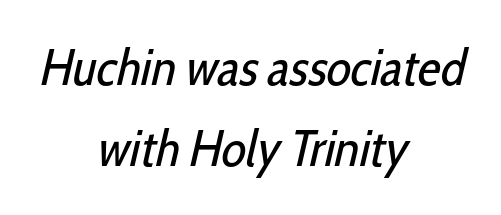
{"serif": "no", "bold": "no", "weight": "regular", "width": "condensed", "stroke_contrast": "low", "x_height": "medium", "monospaced": "no", "underline": "no", "align": "center", "line_spacing": "normal", "line_spacing_ratio": 1.59, "letter_spacing": "normal", "letter_spacing_em": 0.0, "glyph_px": 51}
